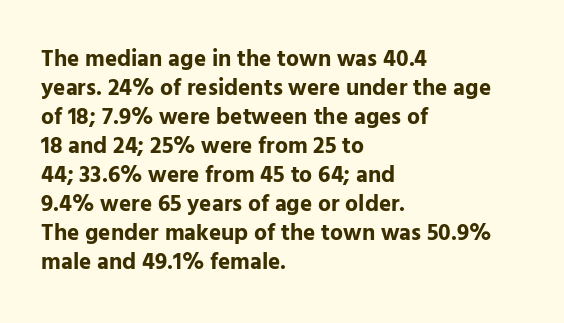
The image shows 23 px bold type, upright; set left-aligned, normal line spacing (1.26x), normal letter spacing, not underlined.
